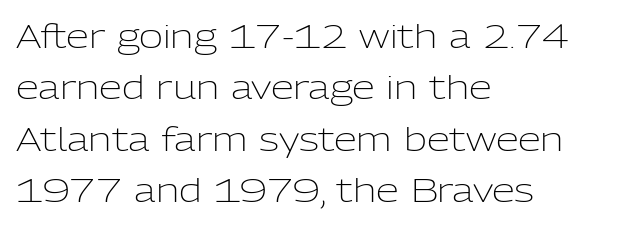
The image shows 33 px light sans-serif type, upright; set left-aligned, normal line spacing (1.56x), normal letter spacing, not underlined; low stroke contrast and a medium x-height.
